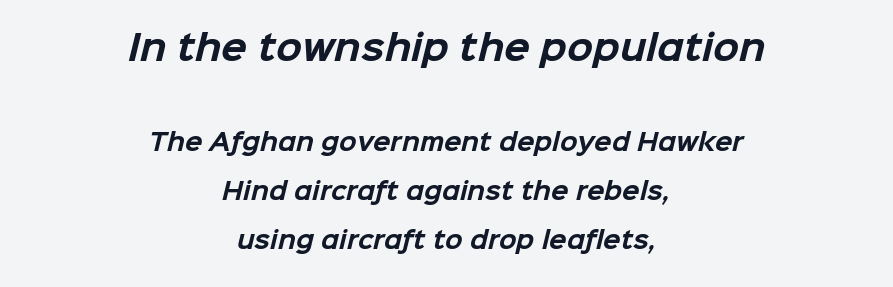
The image shows 34 px bold sans-serif type; set centered, loose line spacing (2.12x), normal letter spacing, not underlined; the first (top) block is 1.48x larger; low stroke contrast and a medium x-height.
